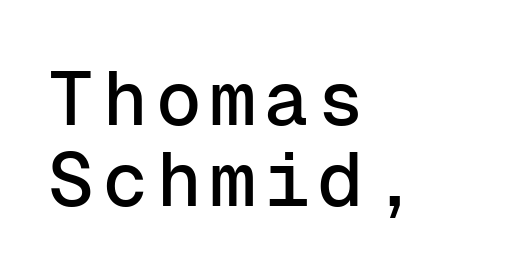
Every character sits straight up, as roman type does. Letterform terminals end flat and unadorned throughout the passage. Horizontal bands of white between lines are thin slivers. The setting favours the left margin, as ordinary paragraphs usually do. Every character here occupies the same horizontal width, giving the sample a typewriter-like rhythm.
